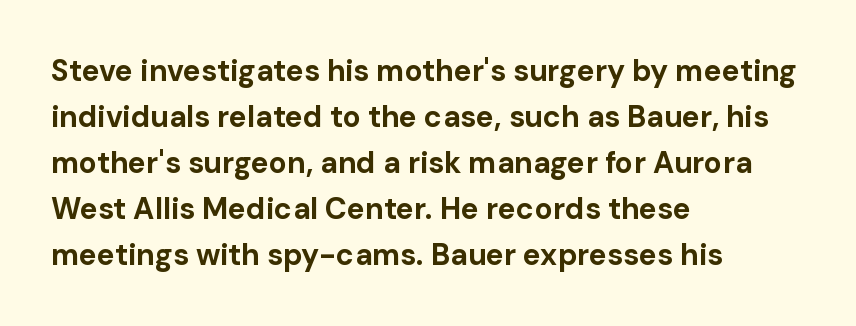
The image shows 30 px bold sans-serif type, upright; set left-aligned, normal line spacing (1.53x), normal letter spacing, not underlined; low stroke contrast and a medium x-height.
